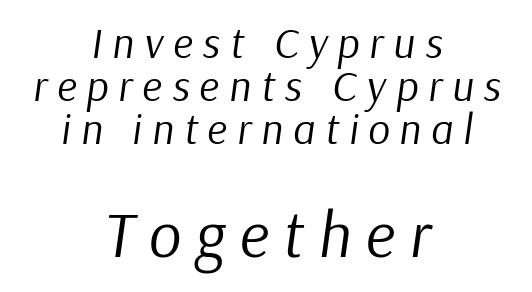
Characters are canted at an angle relative to the baseline's perpendicular. Reading down the block, each line starts at a different indent, mirrored at its end. The gaps between neighbouring characters are conspicuously large. Unmarked baselines from the first word to the last. Stems and bowls with no extra thickness — not bold.
